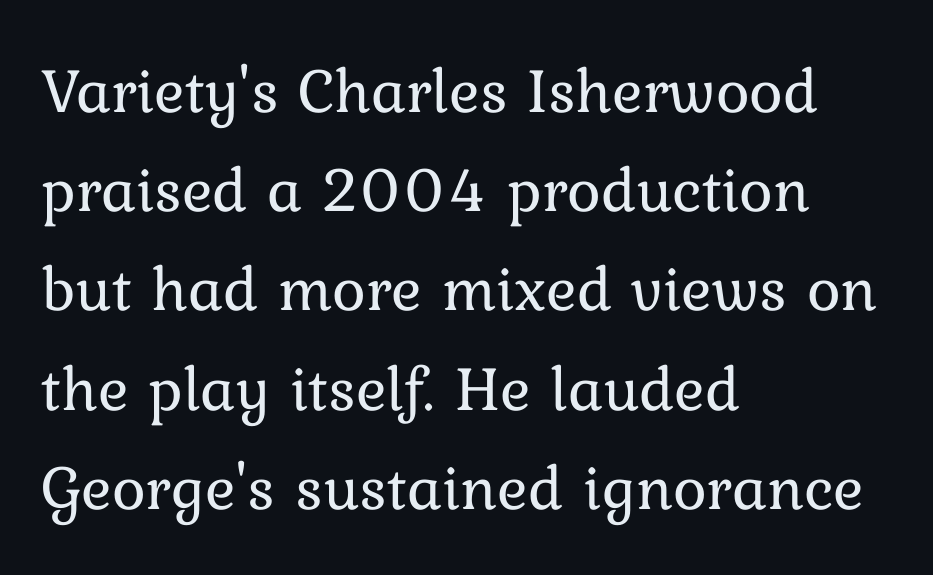
The weight tops out at a normal text grade. This sample uses plain, unmodified letter spacing. You could not count columns in this text — the font is proportionally spaced. Nope, not italic — everything's standing straight. The gap between lines stays unmarked. The text block is weighted toward the left margin, trailing off unevenly rightward.
